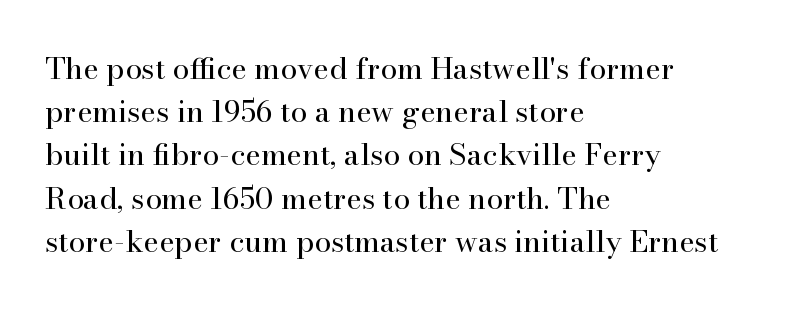
The image shows 30 px regular-weight serif type, upright; set left-aligned, normal line spacing (1.44x), normal letter spacing, not underlined; high stroke contrast and a small x-height.
